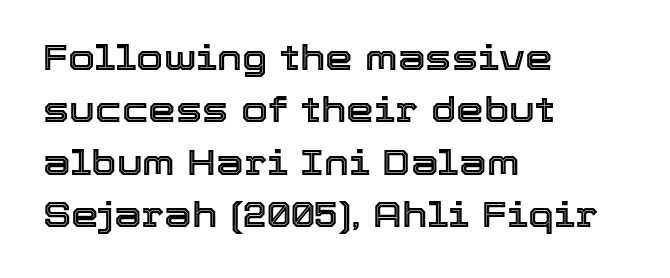
{"italic": "no", "width": "normal", "x_height": "medium", "monospaced": "no", "underline": "no", "align": "left", "line_spacing": "normal", "line_spacing_ratio": 1.5, "letter_spacing": "normal", "letter_spacing_em": 0.0, "glyph_px": 35}
